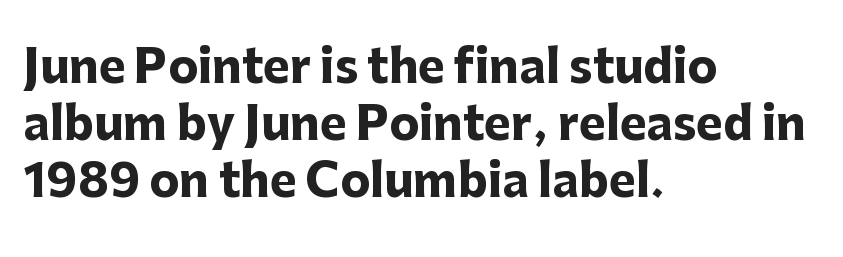
Q: Is the text bold? A: Yes.
Q: Is the text italic (slanted)? A: No, it is upright.
Q: Is the typeface a serif or a sans-serif typeface? A: Sans-serif.
Q: Is the text underlined? A: No.
Q: How is the paragraph aligned? A: Left-aligned.
Q: Is the spacing between letters normal or unusually wide? A: Normal.
Q: Is the spacing between lines tight, normal or loose? A: Normal.
Q: Width (condensed, normal, or wide)? A: Normal.
Q: Stroke contrast? A: Low.
Q: x-height? A: Medium.
Q: Monospaced? A: No.
